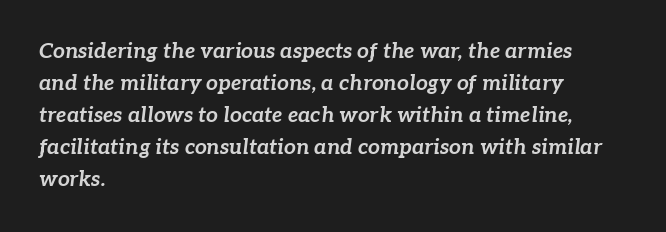
The image shows 21 px bold type, italic (leaning right); set left-aligned, normal line spacing (1.52x), normal letter spacing, not underlined.
